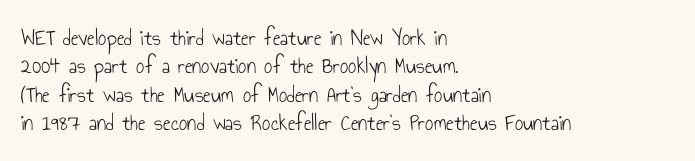
The image shows 23 px text type, upright; set left-aligned, line spacing 1.23x, normal letter spacing, not underlined.
